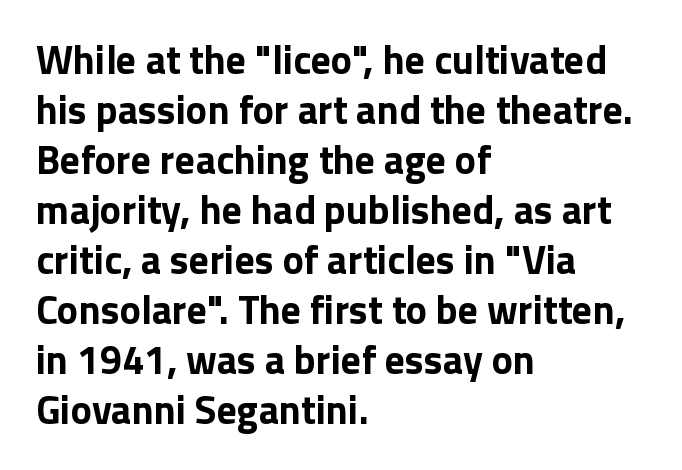
{"serif": "no", "italic": "no", "bold": "yes", "weight": "bold", "width": "normal", "stroke_contrast": "low", "x_height": "medium", "monospaced": "no", "underline": "no", "align": "left", "line_spacing": "normal", "line_spacing_ratio": 1.25, "letter_spacing": "normal", "letter_spacing_em": 0.0, "glyph_px": 40}
